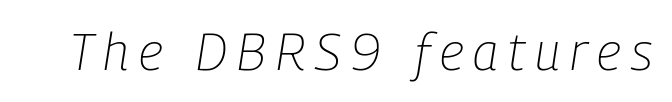
Is the stroke heavy? The answer is a plain regular-or-lighter. Observe the lean: these are italic letterforms. Observe the wide spacing: letters keep a clear distance from each other. Type without underlining. Note the varied advance widths — an 'i' is clearly narrower than an 'm'.
